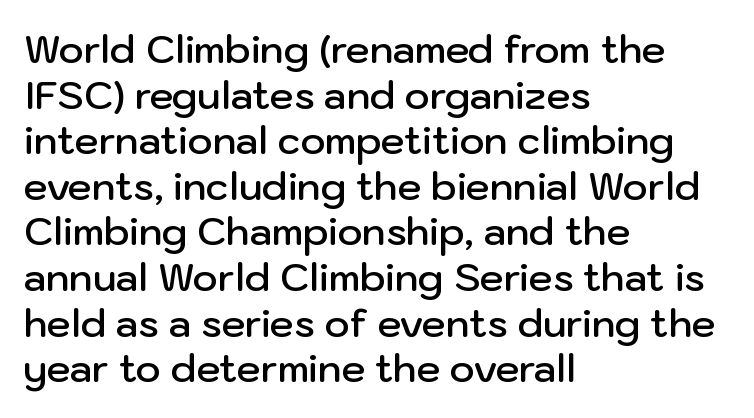
Nope, not italic — everything's standing straight. Font category for this specimen: sans-serif. Compared with an ordinary text face, these strokes are moderately heavier — a semibold. If you drew a ruler down the left edge, every line would touch it.
